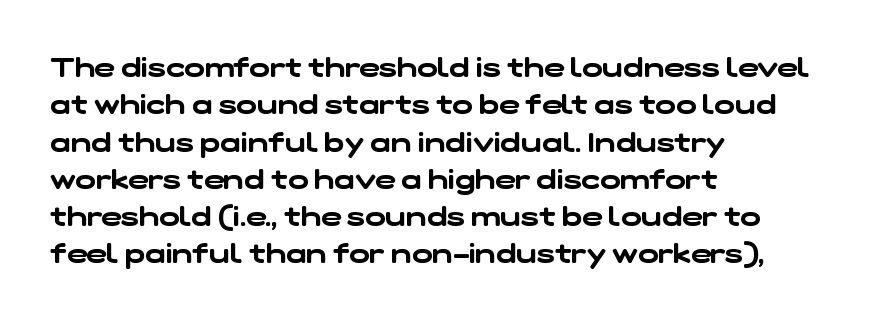
The setting favours the left margin, as ordinary paragraphs usually do. Lines of text with bare space underneath. Reading down the column, the eye jumps a familiar distance to each next line. The type is set solid horizontally, with unmodified tracking.
